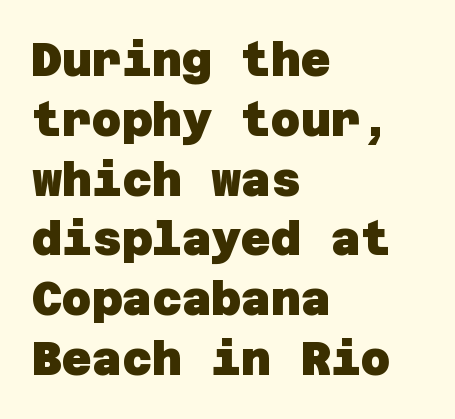
Standard letterfit; no display-style spreading of the glyphs. Short and long lines alike share a common starting point at left. Does the type have serifs? No, each stem ends abruptly. A normal amount of white space separates one row of letters from the next. Compared with an ordinary text face, these strokes are far heavier — a full bold. The space beneath each line is pristine and unruled.
